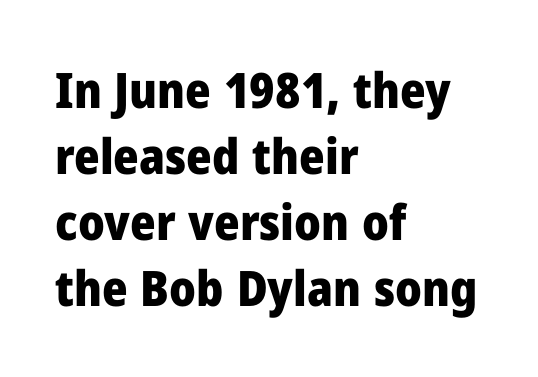
The image shows 49 px heavy sans-serif type, upright; set left-aligned, normal line spacing (1.35x), normal letter spacing, not underlined; low stroke contrast and a medium x-height.
